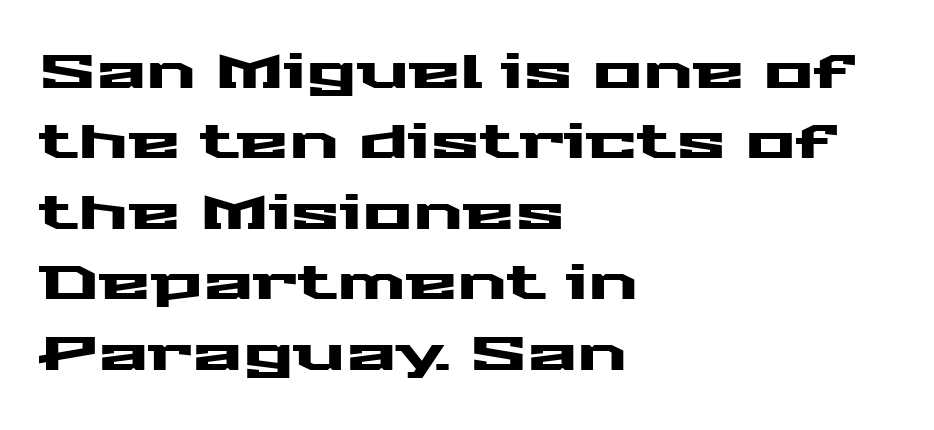
The ragged edge is on the right, which tells us the setting is flush left. If you measured baseline to baseline, you'd find a middling distance. Is there any slant? The stems are plumb. The rendering keeps characters at their native spacing. You could not count columns in this text — the font is proportionally spaced.
